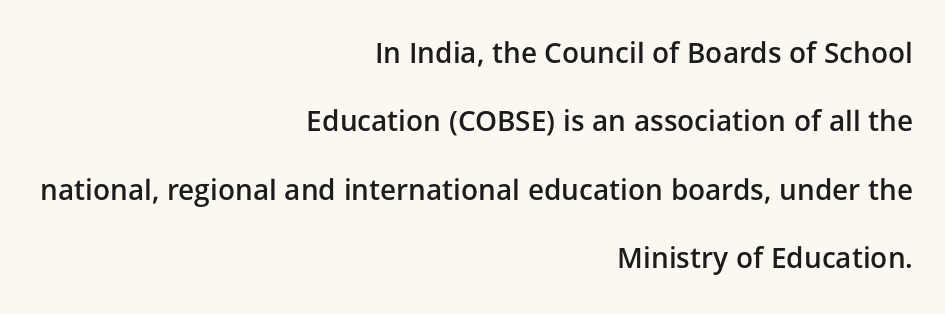
Q: Is the text bold? A: Semi-bold.
Q: Is the text italic (slanted)? A: No, it is upright.
Q: Is the typeface a serif or a sans-serif typeface? A: Sans-serif.
Q: Is the text underlined? A: No.
Q: How is the paragraph aligned? A: Right-aligned.
Q: Is the spacing between letters normal or unusually wide? A: Normal.
Q: Is the spacing between lines tight, normal or loose? A: Loose.
Q: Width (condensed, normal, or wide)? A: Normal.
Q: Stroke contrast? A: Low.
Q: x-height? A: Medium.
Q: Monospaced? A: No.
